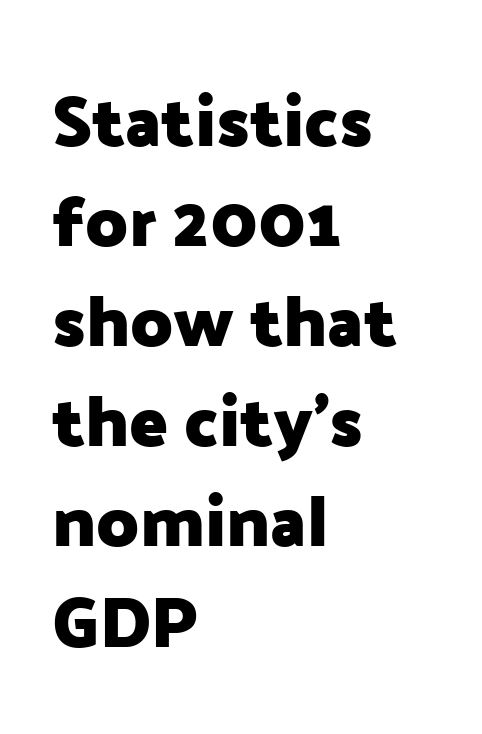
The image shows 71 px heavy sans-serif type, upright; set left-aligned, normal line spacing (1.41x), normal letter spacing, not underlined; low stroke contrast and a medium x-height.
